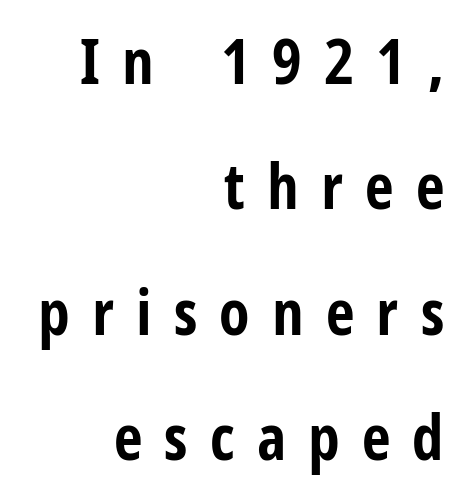
The image shows 63 px bold, condensed sans-serif type, upright; set right-aligned, loose line spacing (1.99x), unusually wide letter spacing (+0.35 em), not underlined; low stroke contrast and a medium x-height.
